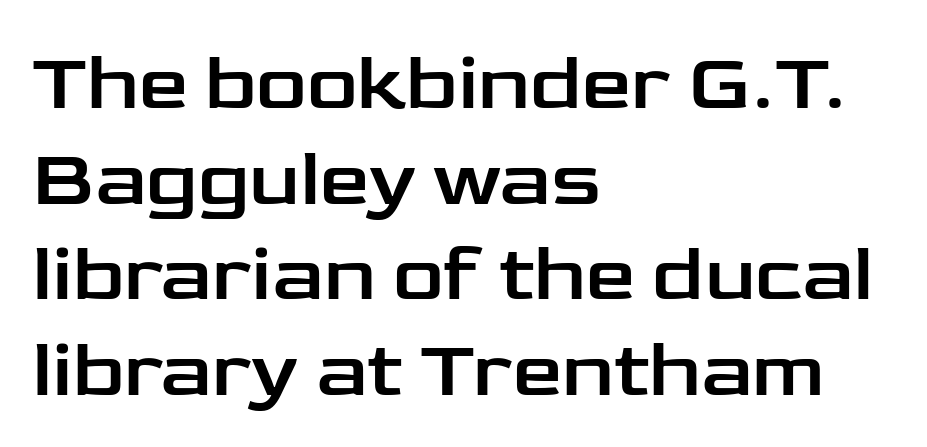
Students, note that the glyphs here touch the page at normal intervals. Type without underlining. This sample uses an upright cut, with every glyph sitting square on the baseline. The font family rendered here belongs to the sans-serif group. Spacing verdict: proportional, widths tailored to each character.
